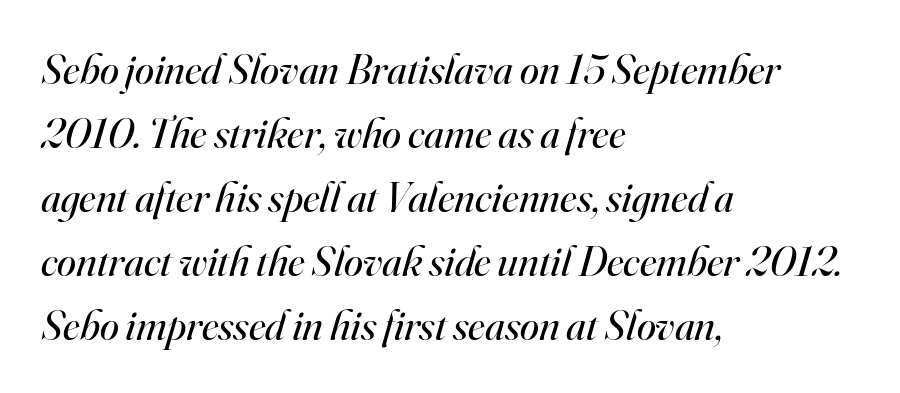
The image shows 43 px regular-weight serif type, italic (leaning right); set left-aligned, normal line spacing (1.49x), normal letter spacing, not underlined; high stroke contrast and a small x-height.
